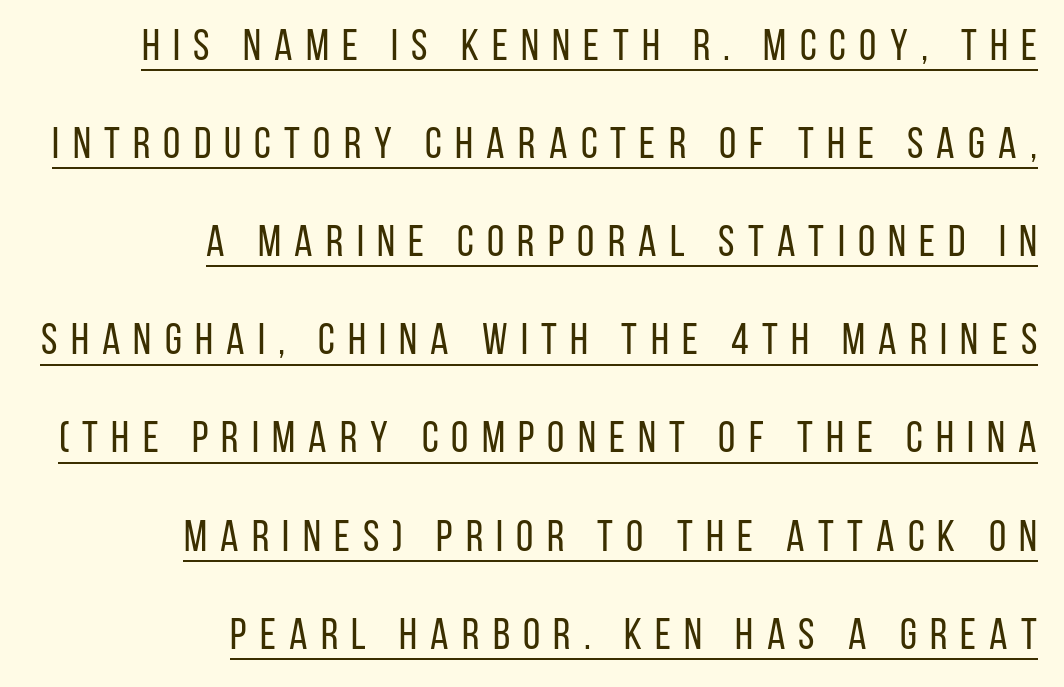
{"serif": "no", "italic": "no", "bold": "no", "weight": "regular", "width": "condensed", "stroke_contrast": "low", "x_height": "large", "monospaced": "no", "underline": "yes", "align": "right", "line_spacing": "loose", "line_spacing_ratio": 2.23, "letter_spacing": "wide", "letter_spacing_em": 0.3, "glyph_px": 44}
